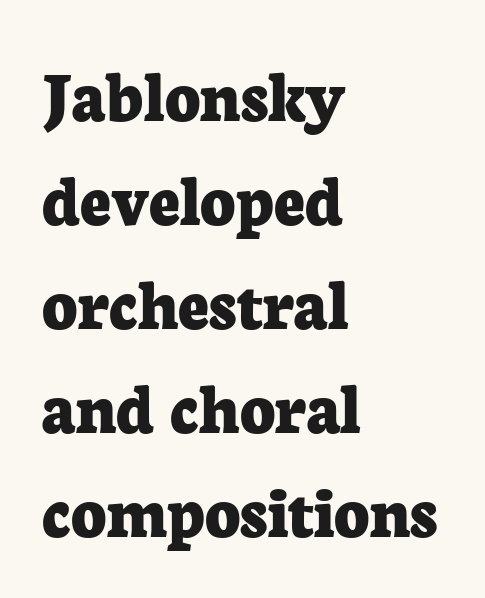
{"serif": "yes", "italic": "no", "bold": "yes", "weight": "bold", "width": "normal", "stroke_contrast": "low", "x_height": "medium", "monospaced": "no", "underline": "no", "align": "left", "line_spacing": "normal", "line_spacing_ratio": 1.37, "letter_spacing": "normal", "letter_spacing_em": 0.0, "glyph_px": 76}
